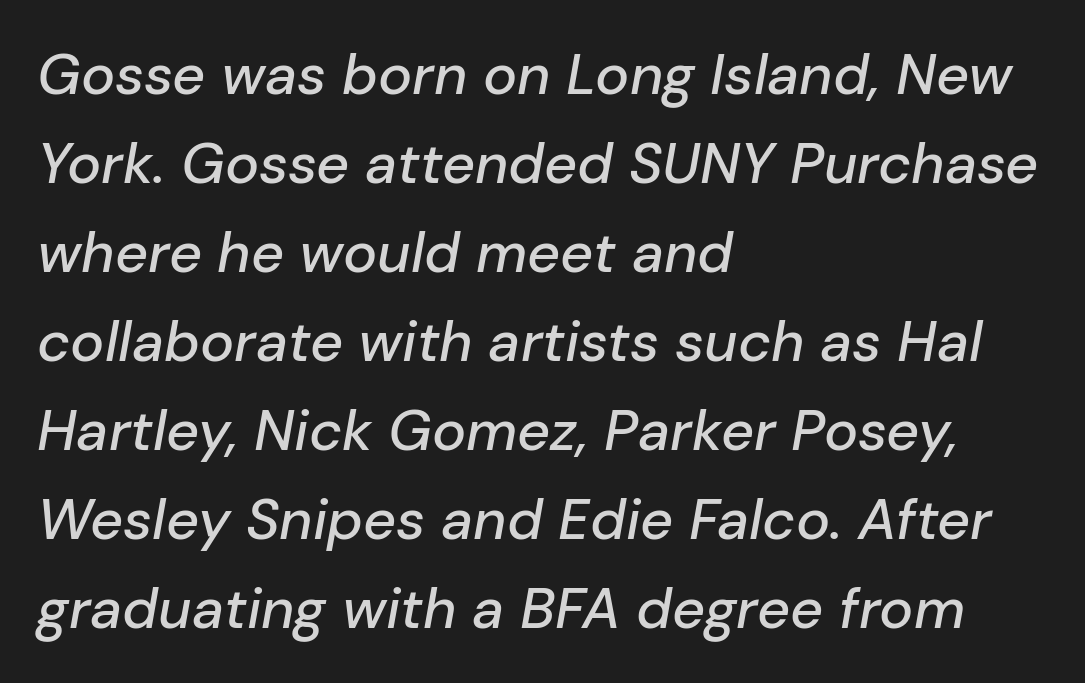
Q: Is the text italic (slanted)? A: Yes, it leans right by about 10 degrees.
Q: Is the text underlined? A: No.
Q: How is the paragraph aligned? A: Left-aligned.
Q: Is the spacing between letters normal or unusually wide? A: Normal.
Q: Is the spacing between lines tight, normal or loose? A: Normal.
Q: Width (condensed, normal, or wide)? A: Normal.
Q: Stroke contrast? A: Low.
Q: x-height? A: Medium.
Q: Monospaced? A: No.
